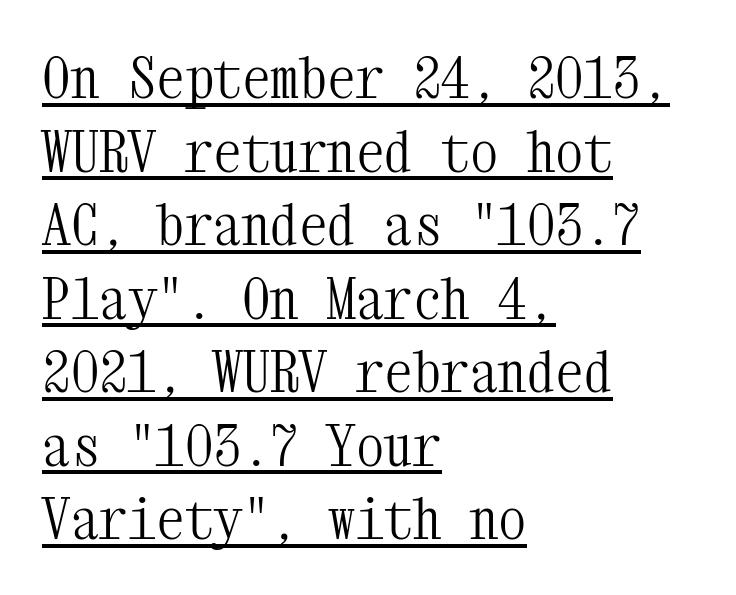
The image shows 57 px light, condensed serif type, upright, monospaced; set left-aligned, normal line spacing (1.29x), normal letter spacing, underlined; medium stroke contrast and a medium x-height.
